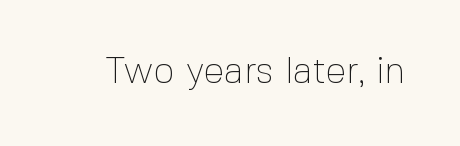
Only glyphs here, with clear space below each row. It's the straight-up-and-down kind of type. Varying glyph widths throughout — classic text-font behaviour. The passage shown has conventional tracking throughout.
